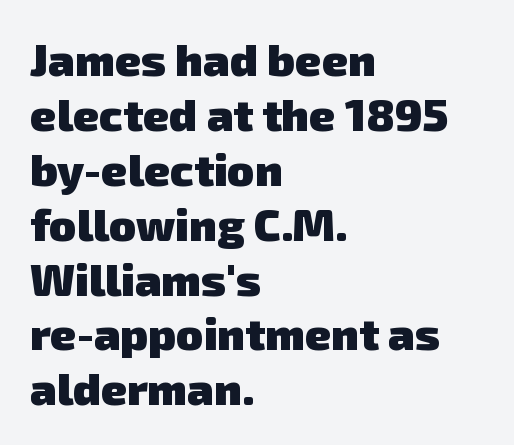
Q: Is the text bold? A: Yes.
Q: Is the typeface a serif or a sans-serif typeface? A: Sans-serif.
Q: Is the text underlined? A: No.
Q: How is the paragraph aligned? A: Left-aligned.
Q: Is the spacing between letters normal or unusually wide? A: Normal.
Q: Width (condensed, normal, or wide)? A: Normal.
Q: Stroke contrast? A: Low.
Q: x-height? A: Medium.
Q: Monospaced? A: No.
